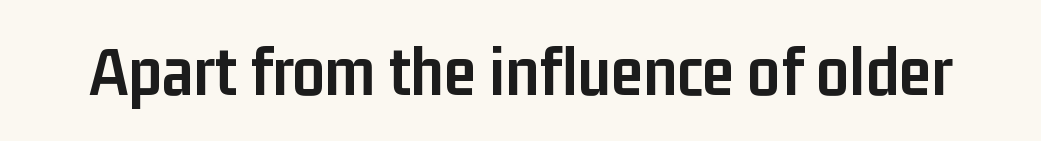
The image shows 72 px semibold, condensed sans-serif type, upright; set normal letter spacing, not underlined; low stroke contrast and a medium x-height.
